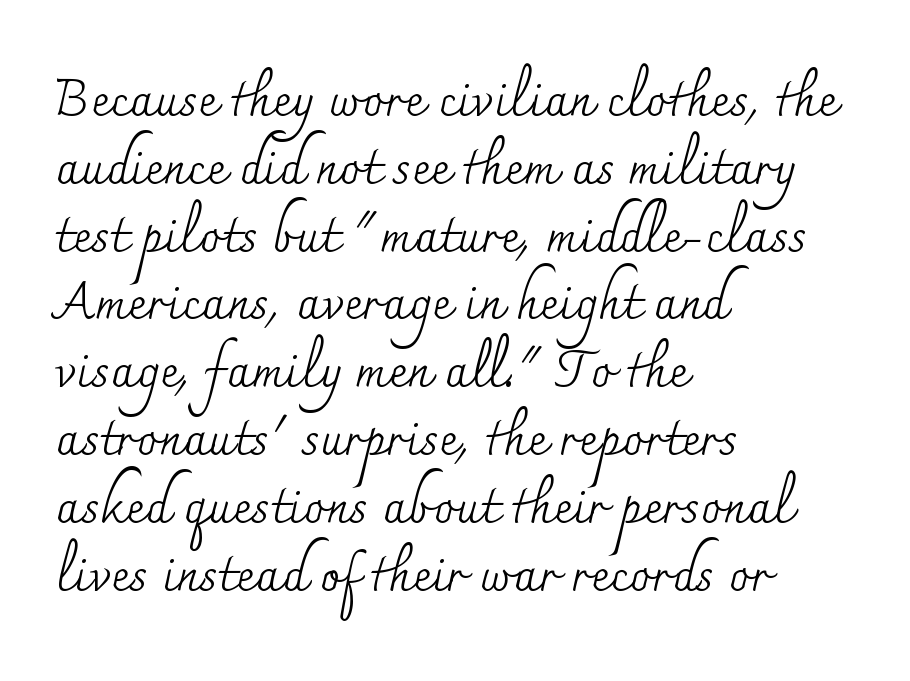
{"serif": "yes", "bold": "no", "weight": "regular", "width": "normal", "stroke_contrast": "medium", "x_height": "small", "monospaced": "no", "underline": "no", "align": "left", "line_spacing": "normal", "line_spacing_ratio": 1.33, "letter_spacing": "normal", "letter_spacing_em": 0.0, "glyph_px": 51}
